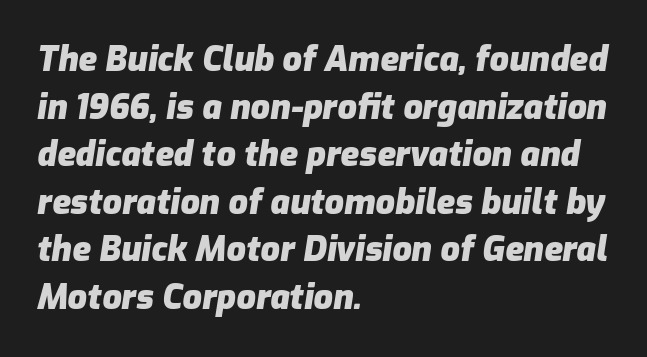
{"italic": "yes", "lean": "right", "slant_degrees": 9, "bold": "yes", "weight": "heavy", "width": "normal", "stroke_contrast": "low", "x_height": "medium", "monospaced": "no", "underline": "no", "align": "left", "line_spacing": "normal", "line_spacing_ratio": 1.4, "letter_spacing": "normal", "letter_spacing_em": 0.0, "glyph_px": 34}
